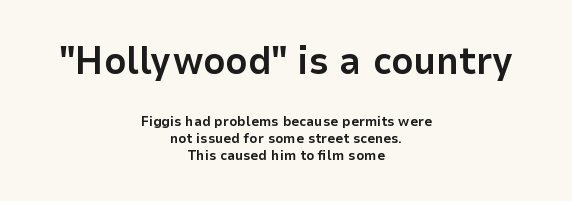
A typesetter would call this proportional, since set widths differ per character. The typeface chosen for these lines omits serifs. Stroke thickness is high; the sample reads as a true bold. The axis of the letterforms is exactly vertical. The foot of each line stays bare and open. In CSS terms this would be text-align: center.
